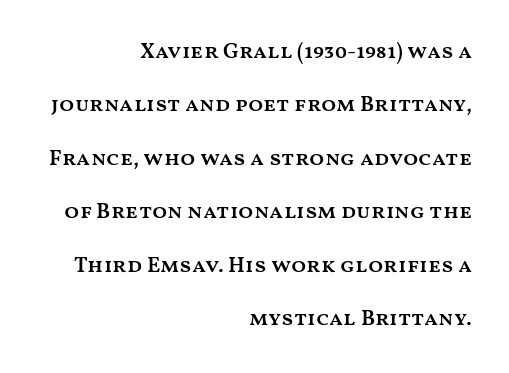
Q: Is the text bold? A: Semi-bold.
Q: Is the text italic (slanted)? A: No, it is upright.
Q: Is the text underlined? A: No.
Q: How is the paragraph aligned? A: Right-aligned.
Q: Is the spacing between letters normal or unusually wide? A: Normal.
Q: Is the spacing between lines tight, normal or loose? A: Loose.
